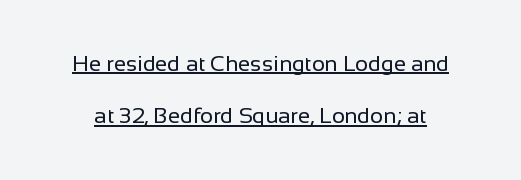
Widely set lines give the paragraph a tall, airy silhouette. Decoration check: the copy is underlined. The face used here is rendered with its standard letterfit. Caption: face not bold, strokes unweighted. This is the regular roman posture of the typeface.
